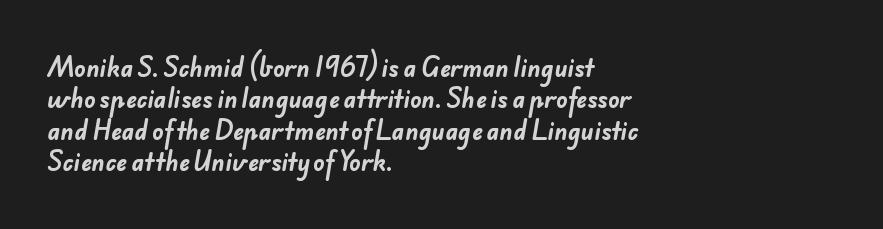
The image shows 23 px bold type; set left-aligned, normal line spacing (1.36x), normal letter spacing, not underlined.
